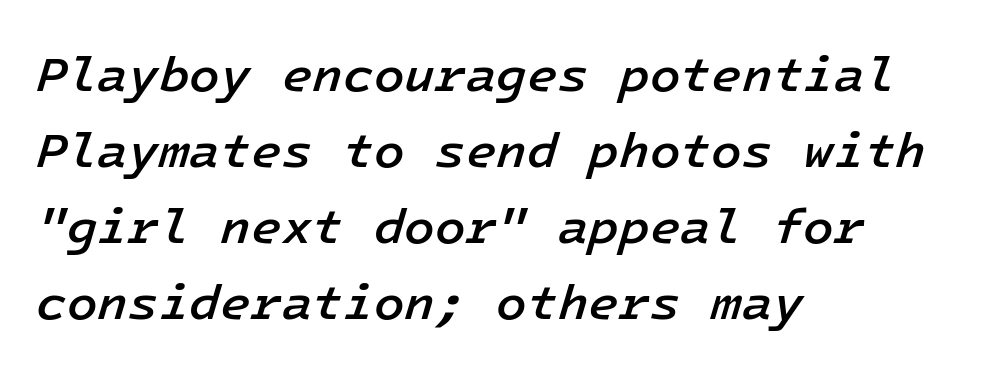
The image shows 50 px semibold type, italic (leaning right); set left-aligned, normal line spacing (1.52x), normal letter spacing, not underlined; low stroke contrast and a medium x-height.
